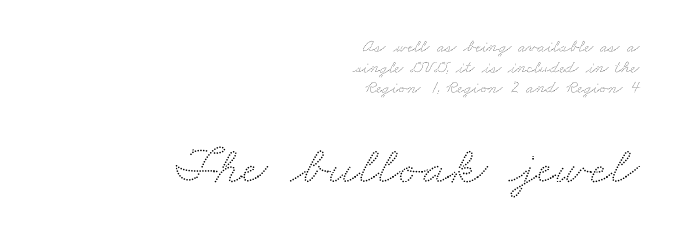
{"width": "wide", "stroke_contrast": "low", "x_height": "small", "monospaced": "no", "underline": "no", "align": "right", "line_spacing": "tight", "line_spacing_ratio": 1.15, "letter_spacing": "normal", "letter_spacing_em": 0.0, "larger_block": "second", "size_ratio": 3.06, "glyph_px": 55}
